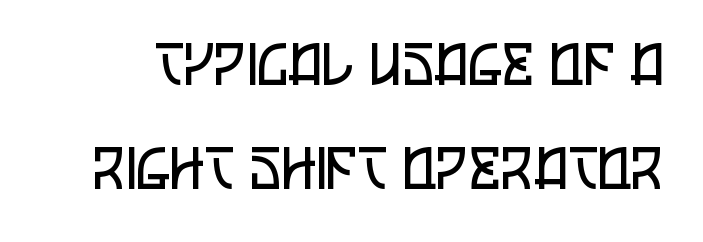
Q: Is the text bold? A: No.
Q: Is the text italic (slanted)? A: No, it is upright.
Q: Is the typeface a serif or a sans-serif typeface? A: Sans-serif.
Q: Is the text underlined? A: No.
Q: Is the spacing between letters normal or unusually wide? A: Normal.
Q: Width (condensed, normal, or wide)? A: Condensed.
Q: Stroke contrast? A: Low.
Q: x-height? A: Large.
Q: Monospaced? A: No.
